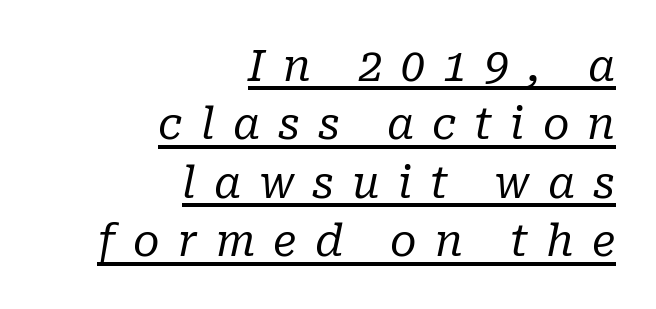
Q: Is the text bold? A: No.
Q: Is the text italic (slanted)? A: Yes, it leans right by about 10 degrees.
Q: Is the typeface a serif or a sans-serif typeface? A: Serif.
Q: Is the text underlined? A: Yes.
Q: How is the paragraph aligned? A: Right-aligned.
Q: Is the spacing between letters normal or unusually wide? A: Unusually wide.
Q: Is the spacing between lines tight, normal or loose? A: Normal.
Q: Width (condensed, normal, or wide)? A: Normal.
Q: Stroke contrast? A: Low.
Q: x-height? A: Medium.
Q: Monospaced? A: No.
